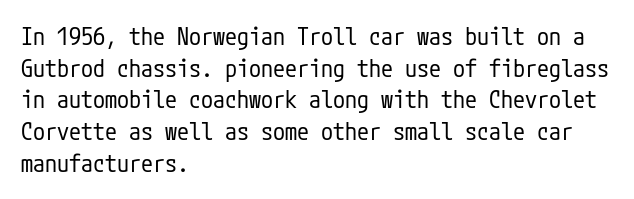
Leftover space on each line is placed entirely after the last word. The typesetting does not lean heavy: it is not bold. Honestly, the letter spacing is just normal — you wouldn't notice it. Underline: absent. If you drew a line through each stem, it would be perfectly vertical.
